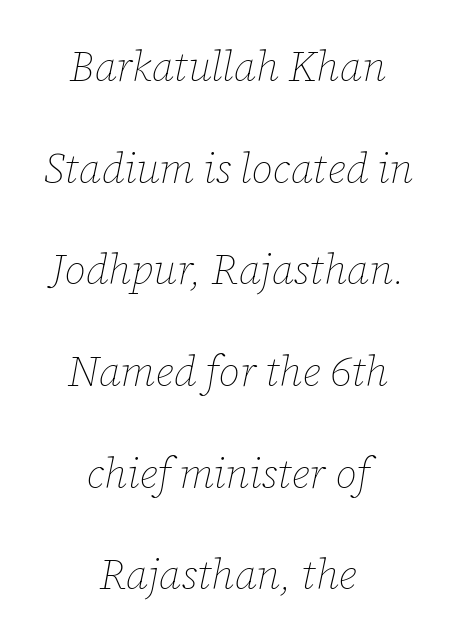
Q: Is the text bold? A: No.
Q: Is the text italic (slanted)? A: Yes, it leans right by about 12 degrees.
Q: Is the text underlined? A: No.
Q: How is the paragraph aligned? A: Centered.
Q: Is the spacing between letters normal or unusually wide? A: Normal.
Q: Is the spacing between lines tight, normal or loose? A: Loose.
Q: Width (condensed, normal, or wide)? A: Normal.
Q: Stroke contrast? A: Low.
Q: x-height? A: Medium.
Q: Monospaced? A: No.
